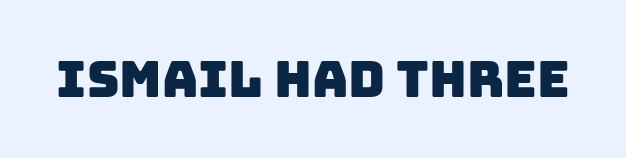
Q: Is the typeface a serif or a sans-serif typeface? A: Sans-serif.
Q: Is the text underlined? A: No.
Q: Is the spacing between letters normal or unusually wide? A: Normal.
Q: Width (condensed, normal, or wide)? A: Normal.
Q: Stroke contrast? A: Low.
Q: x-height? A: Large.
Q: Monospaced? A: No.
